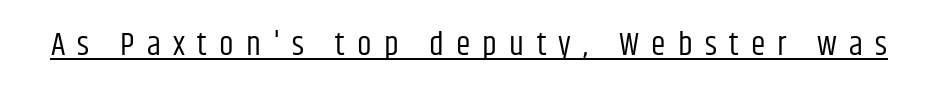
Check where the strokes stop: nothing finishes them off — pure sans. Is this a fixed-width face? No — the glyphs have proportional, varying widths. Weight: in the light-to-regular range. The letters stand upright; this is a roman face. The words here are underlined.
